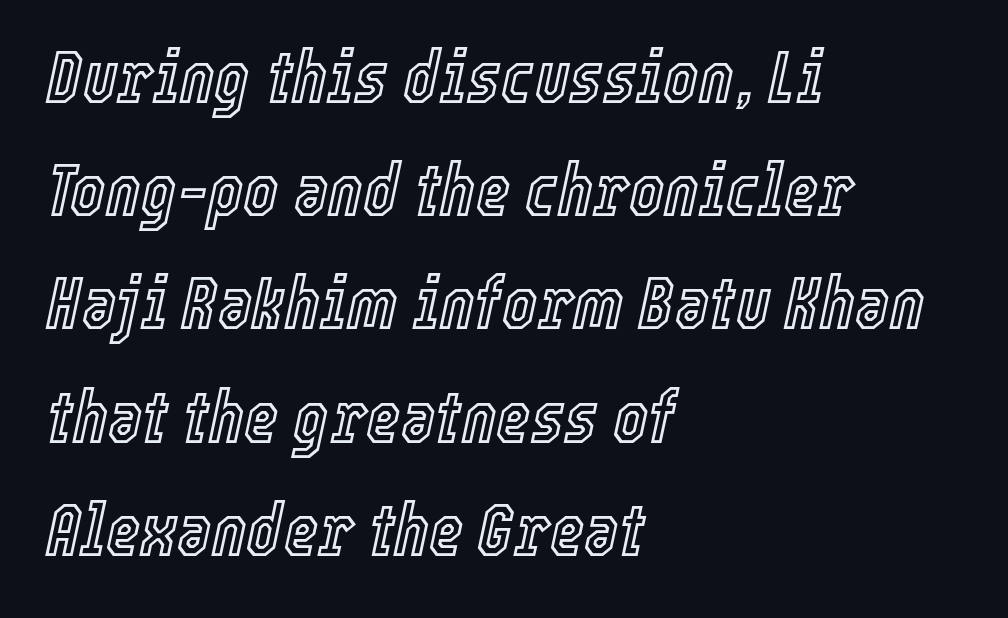
Q: Is the text italic (slanted)? A: Yes, it leans right by about 12 degrees.
Q: Is the text underlined? A: No.
Q: How is the paragraph aligned? A: Left-aligned.
Q: Is the spacing between letters normal or unusually wide? A: Normal.
Q: Is the spacing between lines tight, normal or loose? A: Normal.
Q: Width (condensed, normal, or wide)? A: Condensed.
Q: x-height? A: Medium.
Q: Monospaced? A: No.
